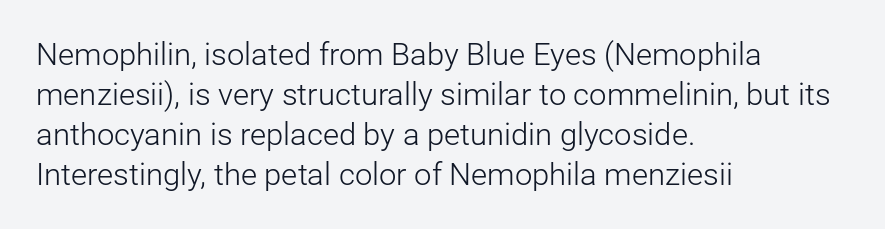
Q: Is the text bold? A: No.
Q: Is the text italic (slanted)? A: No, it is upright.
Q: Is the typeface a serif or a sans-serif typeface? A: Sans-serif.
Q: Is the text underlined? A: No.
Q: How is the paragraph aligned? A: Left-aligned.
Q: Is the spacing between letters normal or unusually wide? A: Normal.
Q: Is the spacing between lines tight, normal or loose? A: Normal.
Q: Width (condensed, normal, or wide)? A: Normal.
Q: Stroke contrast? A: Low.
Q: x-height? A: Medium.
Q: Monospaced? A: No.
